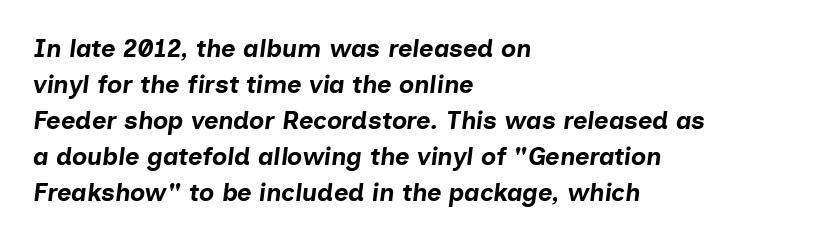
A typesetter would mark this as italic. What weight is shown? A full bold with thick strokes. Alignment: flush left. Lines of text with bare space underneath. Reading down the column, the eye jumps a familiar distance to each next line. Each word holds together tightly as a unit, with standard inter-letter gaps.
